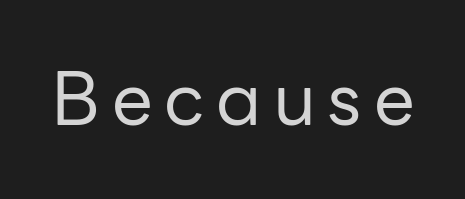
If you drew a line through each stem, it would be perfectly vertical. Letters rest on an invisible, unmarked baseline. The face used here is proportionally spaced, like ordinary book or web type. The typeface chosen for these lines omits serifs.
